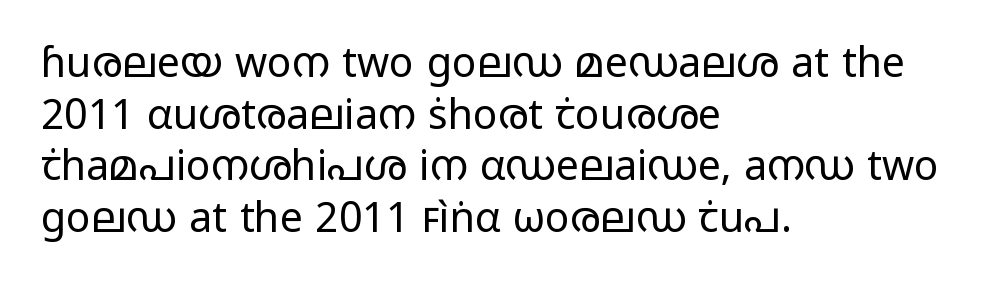
Q: Is the text bold? A: No.
Q: Is the text italic (slanted)? A: No, it is upright.
Q: Is the typeface a serif or a sans-serif typeface? A: Sans-serif.
Q: Is the text underlined? A: No.
Q: How is the paragraph aligned? A: Left-aligned.
Q: Is the spacing between letters normal or unusually wide? A: Normal.
Q: Is the spacing between lines tight, normal or loose? A: Normal.
Q: Width (condensed, normal, or wide)? A: Wide.
Q: Stroke contrast? A: Low.
Q: x-height? A: Medium.
Q: Monospaced? A: No.
